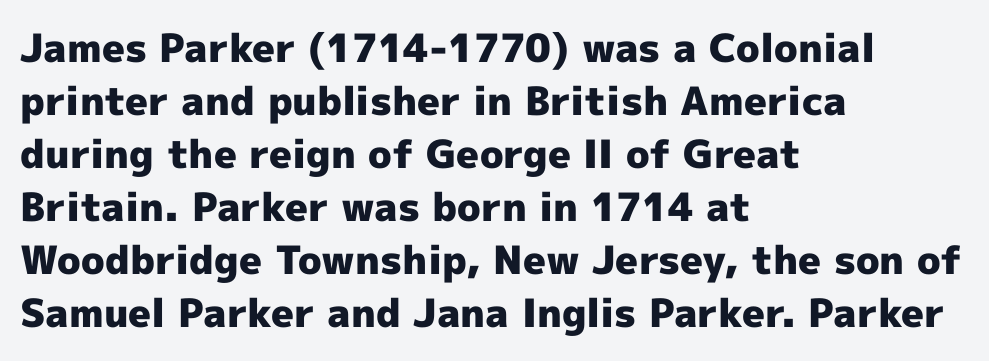
Note: no serifs on the glyphs. Does the weight exceed regular? Yes, all the way to bold. The type is set solid horizontally, with unmodified tracking. Where is the straight margin? On the left. Check the space under the baseline: it is left empty. Does the leading feel generous? No, just average.
